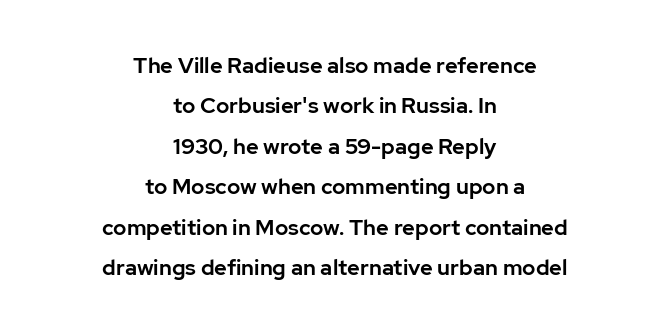
The image shows 22 px text type, upright; set centered, line spacing 1.84x, normal letter spacing, not underlined.
